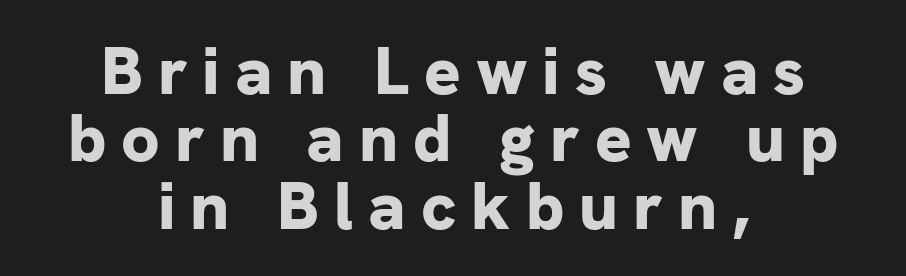
The image shows 68 px bold sans-serif type, upright; set centered, tight line spacing (0.99x), unusually wide letter spacing (+0.22 em), not underlined; low stroke contrast and a medium x-height.
